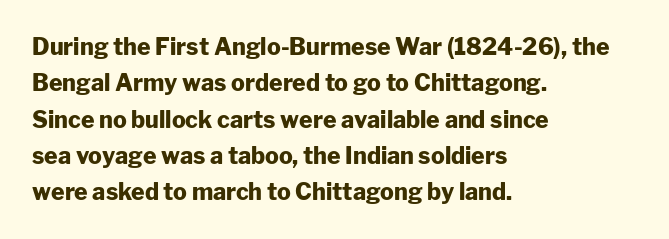
{"italic": "no", "bold": "yes", "underline": "no", "align": "left", "line_spacing": "normal", "line_spacing_ratio": 1.58, "letter_spacing": "normal", "letter_spacing_em": 0.0, "glyph_px": 23}
